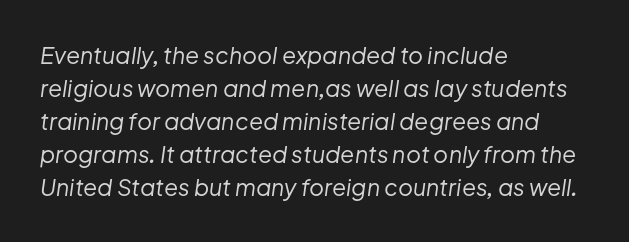
Q: Is the text bold? A: No.
Q: Is the text italic (slanted)? A: Yes, it leans right by about 8 degrees.
Q: Is the text underlined? A: No.
Q: How is the paragraph aligned? A: Left-aligned.
Q: Is the spacing between letters normal or unusually wide? A: Normal.
Q: Is the spacing between lines tight, normal or loose? A: Normal.
